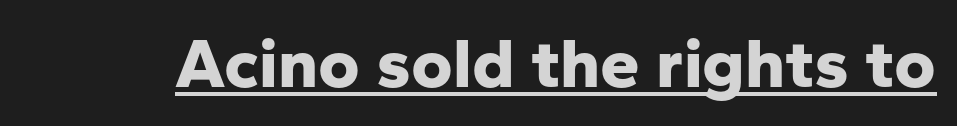
The image shows 71 px bold sans-serif type, upright; set normal letter spacing, underlined; low stroke contrast and a medium x-height.
